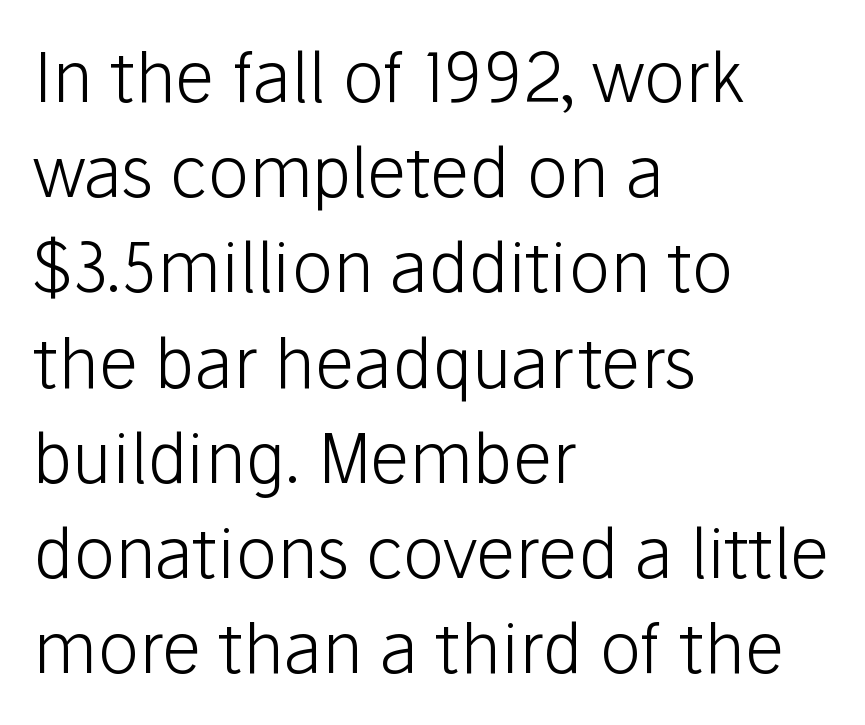
The image shows 69 px light sans-serif type, upright; set left-aligned, normal line spacing (1.38x), normal letter spacing, not underlined; low stroke contrast and a medium x-height.
